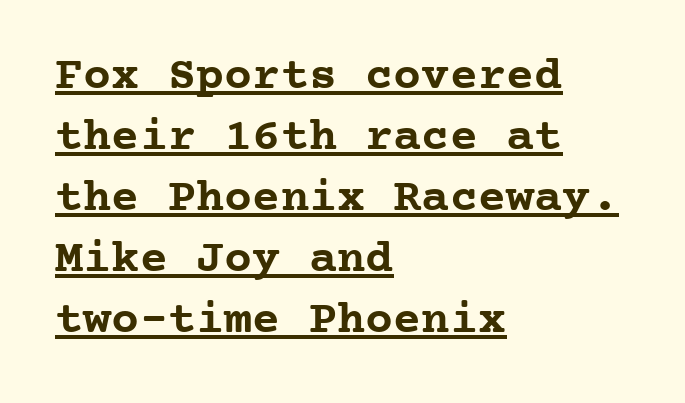
Q: Is the text bold? A: Yes.
Q: Is the text italic (slanted)? A: No, it is upright.
Q: Is the typeface a serif or a sans-serif typeface? A: Serif.
Q: Is the text underlined? A: Yes.
Q: How is the paragraph aligned? A: Left-aligned.
Q: Is the spacing between letters normal or unusually wide? A: Normal.
Q: Is the spacing between lines tight, normal or loose? A: Normal.
Q: Width (condensed, normal, or wide)? A: Normal.
Q: Stroke contrast? A: Low.
Q: x-height? A: Medium.
Q: Monospaced? A: Yes.
